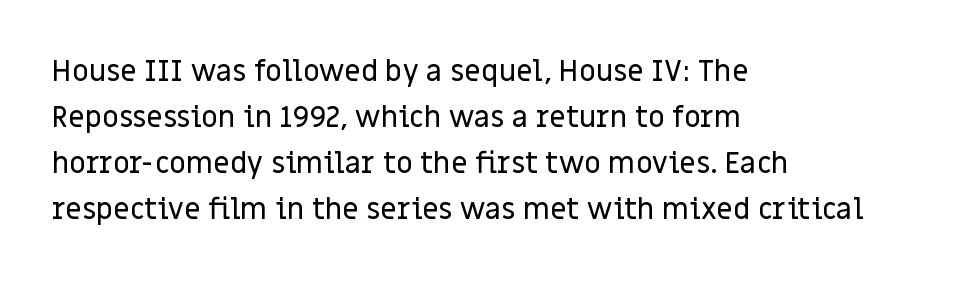
{"serif": "no", "italic": "no", "width": "normal", "stroke_contrast": "low", "x_height": "large", "monospaced": "no", "underline": "no", "align": "left", "line_spacing": "normal", "line_spacing_ratio": 1.59, "letter_spacing": "normal", "letter_spacing_em": 0.0, "glyph_px": 29}
